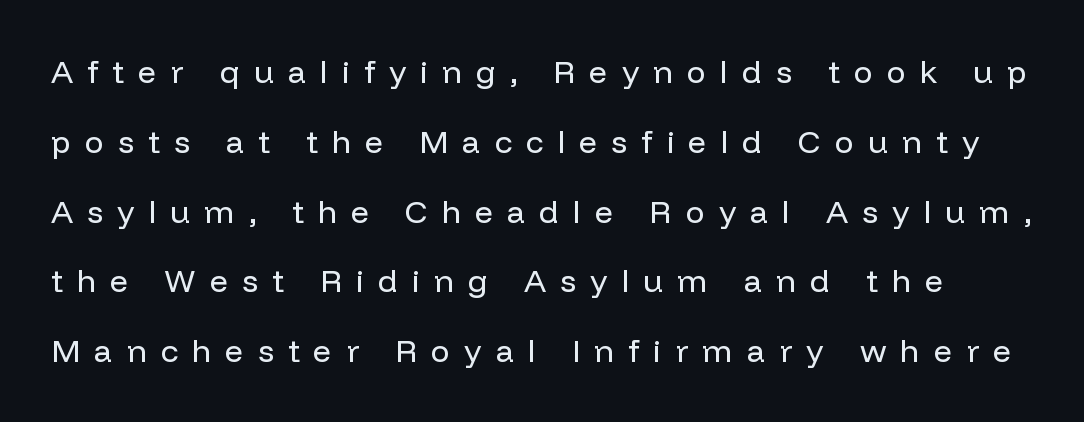
{"serif": "no", "italic": "no", "bold": "no", "weight": "regular", "width": "normal", "stroke_contrast": "low", "x_height": "medium", "monospaced": "no", "underline": "no", "line_spacing": "loose", "line_spacing_ratio": 2.18, "letter_spacing": "wide", "letter_spacing_em": 0.44, "glyph_px": 32}
